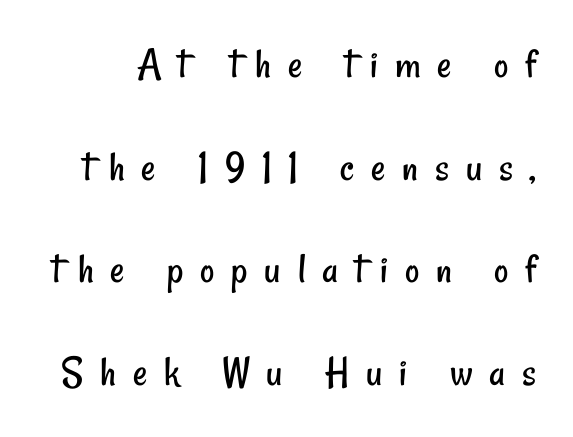
{"serif": "no", "bold": "no", "weight": "regular", "width": "condensed", "stroke_contrast": "low", "x_height": "small", "monospaced": "no", "underline": "no", "line_spacing": "loose", "line_spacing_ratio": 2.33, "letter_spacing": "wide", "letter_spacing_em": 0.38, "glyph_px": 44}
